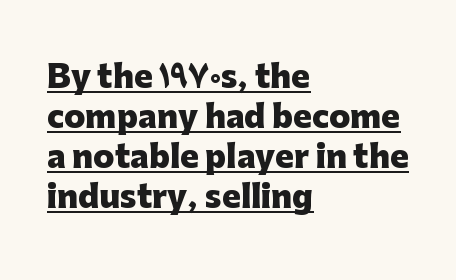
The image shows 31 px heavy sans-serif type, upright; set left-aligned, normal line spacing (1.29x), normal letter spacing, underlined; low stroke contrast and a medium x-height.
